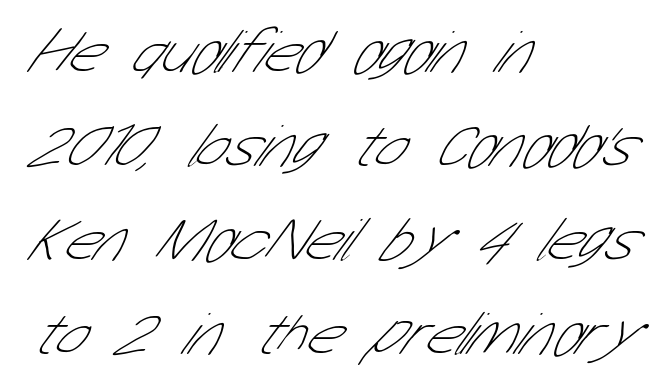
{"serif": "no", "bold": "no", "weight": "thin", "width": "condensed", "stroke_contrast": "low", "x_height": "medium", "monospaced": "no", "underline": "no", "align": "left", "line_spacing": "normal", "line_spacing_ratio": 1.54, "letter_spacing": "normal", "letter_spacing_em": 0.0, "glyph_px": 61}
